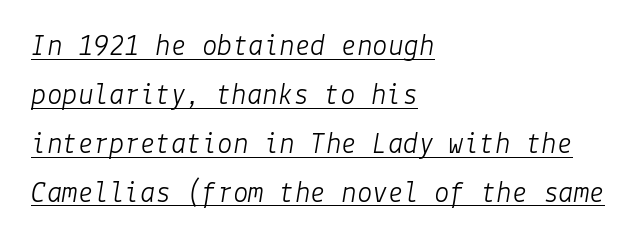
The image shows 31 px light type, italic (leaning right); set left-aligned, normal line spacing (1.58x), normal letter spacing, underlined; low stroke contrast and a medium x-height.
